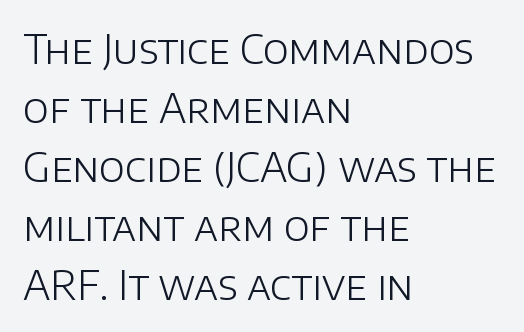
The image shows 39 px light sans-serif type, upright; set left-aligned, normal line spacing (1.51x), normal letter spacing, not underlined; low stroke contrast and a large x-height.
